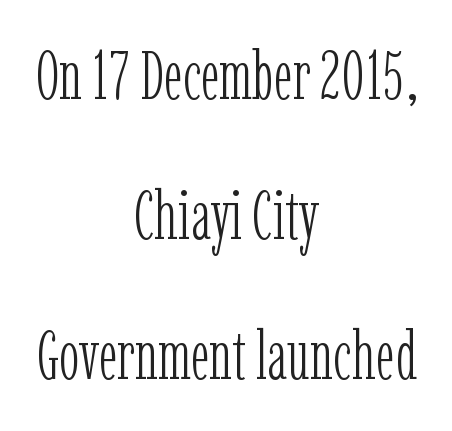
Whoever set this chose breathing room over compactness in the vertical rhythm. The tracking reads as untouched default to a designer's eye. These lines stack symmetrically, like a column narrowing and widening about its center. The gap between lines stays unmarked. Posture: straight, roman, zero tilt.
